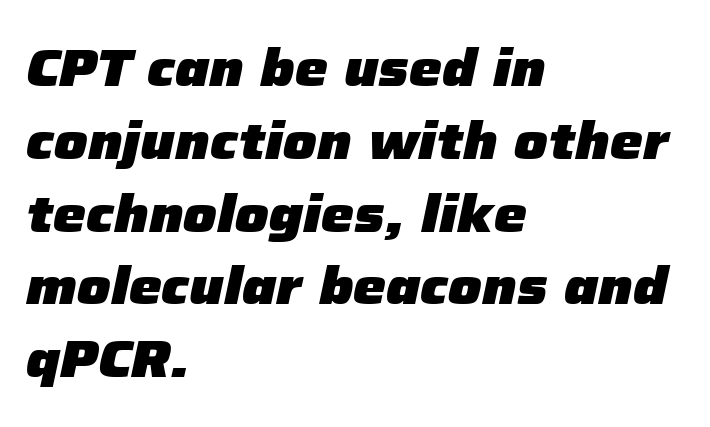
Q: Is the text bold? A: Yes.
Q: Is the text italic (slanted)? A: Yes, it leans right by about 12 degrees.
Q: Is the text underlined? A: No.
Q: How is the paragraph aligned? A: Left-aligned.
Q: Is the spacing between letters normal or unusually wide? A: Normal.
Q: Is the spacing between lines tight, normal or loose? A: Normal.
Q: Width (condensed, normal, or wide)? A: Normal.
Q: Stroke contrast? A: Low.
Q: x-height? A: Medium.
Q: Monospaced? A: No.
